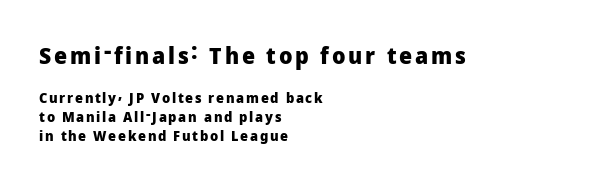
Q: Is the text bold? A: Yes.
Q: Is the text italic (slanted)? A: No, it is upright.
Q: Is the text underlined? A: No.
Q: How is the paragraph aligned? A: Left-aligned.
Q: Is the spacing between lines tight, normal or loose? A: Normal.
Q: Which block of text is set in a larger size, the first (top) or the second (bottom)? A: The first (top) one.
